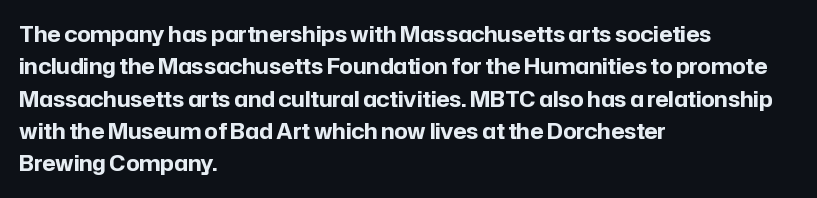
Q: Is the text bold? A: Yes.
Q: Is the text italic (slanted)? A: No, it is upright.
Q: Is the text underlined? A: No.
Q: How is the paragraph aligned? A: Left-aligned.
Q: Is the spacing between letters normal or unusually wide? A: Normal.
Q: Is the spacing between lines tight, normal or loose? A: Normal.
